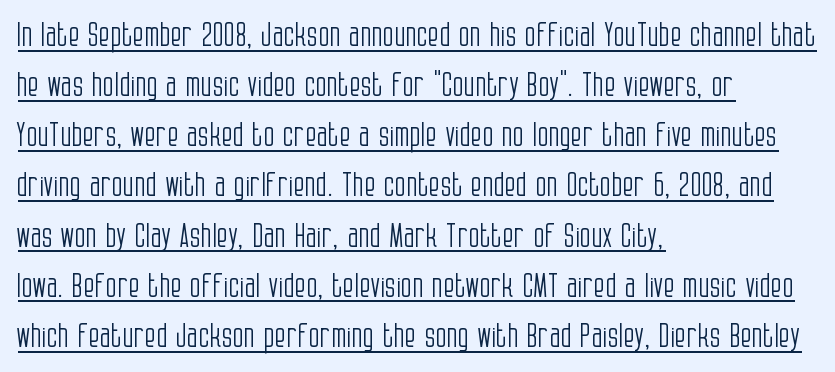
The image shows 33 px light, condensed sans-serif type, upright; set left-aligned, normal line spacing (1.52x), normal letter spacing, underlined; low stroke contrast and a large x-height.
